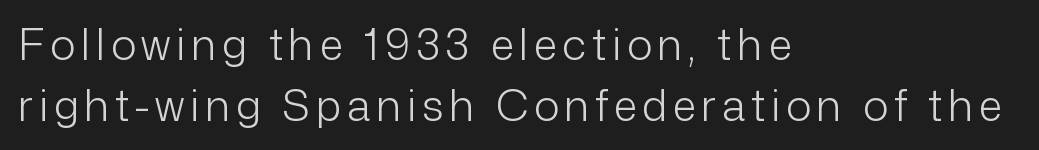
Q: Is the text bold? A: No.
Q: Is the text italic (slanted)? A: No, it is upright.
Q: Is the typeface a serif or a sans-serif typeface? A: Sans-serif.
Q: Is the text underlined? A: No.
Q: How is the paragraph aligned? A: Left-aligned.
Q: Is the spacing between lines tight, normal or loose? A: Normal.
Q: Width (condensed, normal, or wide)? A: Normal.
Q: Stroke contrast? A: Low.
Q: x-height? A: Medium.
Q: Monospaced? A: No.
